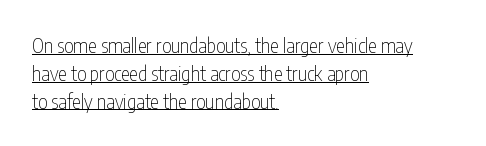
{"italic": "no", "bold": "no", "underline": "yes", "align": "left", "line_spacing": "normal", "line_spacing_ratio": 1.39, "letter_spacing": "normal", "letter_spacing_em": 0.0, "glyph_px": 20}
